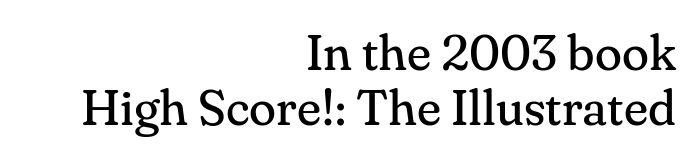
The image shows 50 px regular-weight serif type, upright; set right-aligned, tight line spacing (1.11x), normal letter spacing, not underlined; medium stroke contrast and a small x-height.
